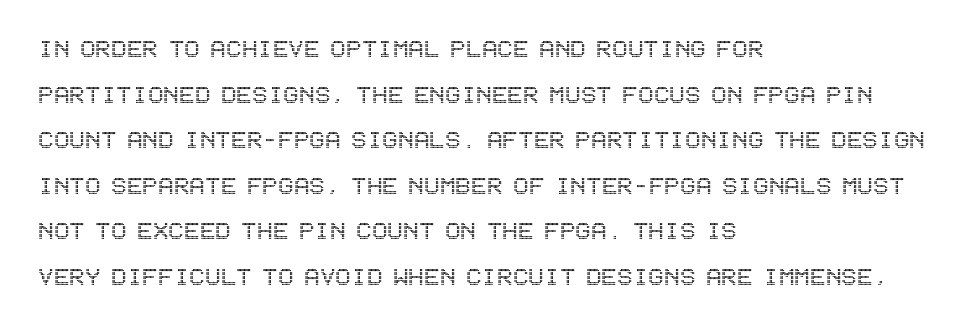
The foot of each line stays bare and open. Letter spacing: default. A typesetter would call this leading conventional body-copy spacing. Left-aligned paragraph, ragged on the right.
